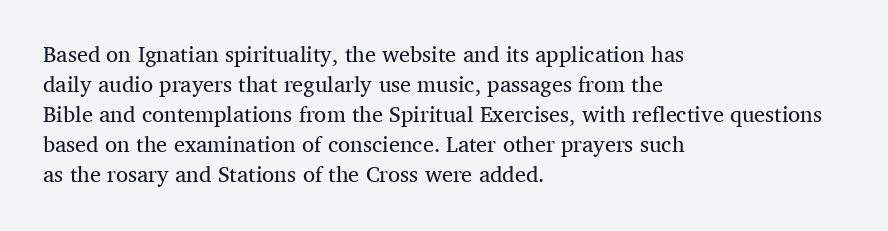
The image shows 22 px text type, upright; set left-aligned, normal line spacing (1.36x), normal letter spacing, not underlined.
